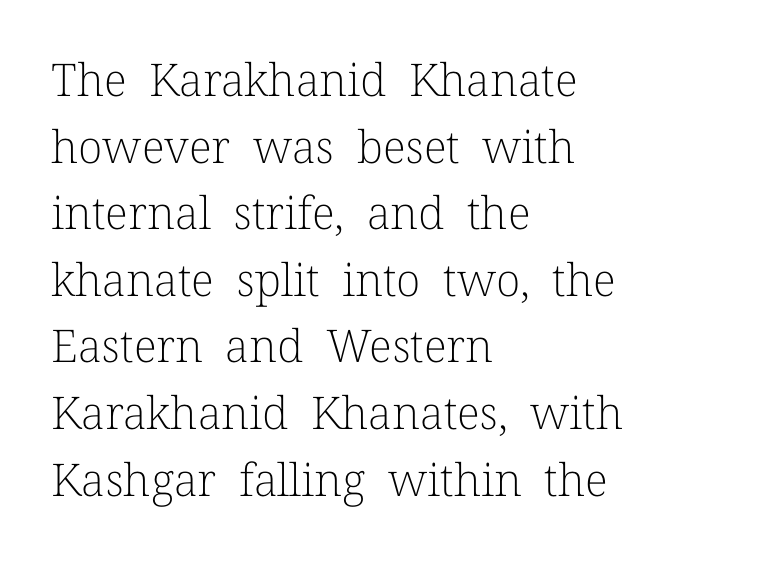
Anything drawn beneath the words? Only blank space. The lines are quadded left. What stands out about the letter spacing? Nothing — it is the standard amount. Think of a printed novel: that variable character pitch is what you see here. No chunkiness to these letters — they're not bold.
